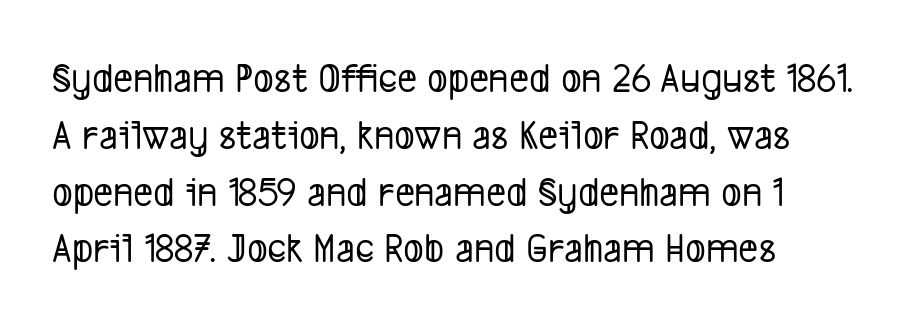
The lines sit at an ordinary, default distance from one another. Proportional: the letters do not fall into vertical columns. A clean baseline with only descenders dipping below it. Between one letter and the next there's only the usual sliver of space. Grotesque or geometric, the face here clearly has no serifs. Casual observation: everything's shoved over to the left.
